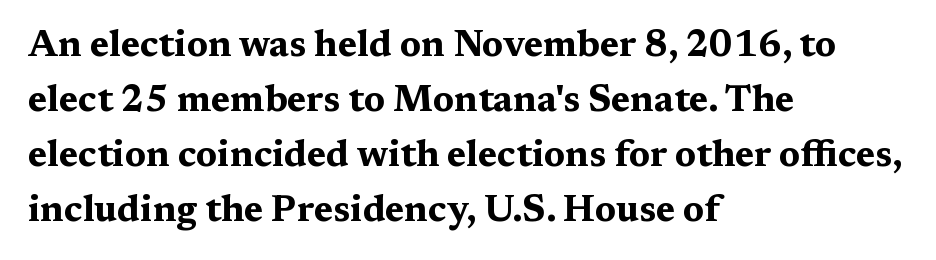
The image shows 37 px bold, wide serif type, upright; set left-aligned, normal line spacing (1.49x), normal letter spacing, not underlined; medium stroke contrast and a medium x-height.
